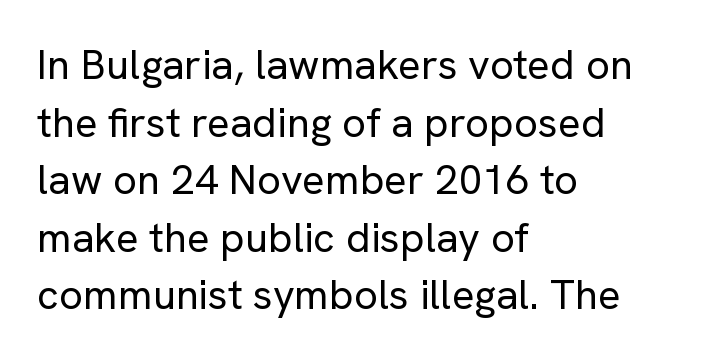
Q: Is the text bold? A: No.
Q: Is the text italic (slanted)? A: No, it is upright.
Q: Is the typeface a serif or a sans-serif typeface? A: Sans-serif.
Q: Is the text underlined? A: No.
Q: How is the paragraph aligned? A: Left-aligned.
Q: Is the spacing between letters normal or unusually wide? A: Normal.
Q: Is the spacing between lines tight, normal or loose? A: Normal.
Q: Width (condensed, normal, or wide)? A: Normal.
Q: Stroke contrast? A: Low.
Q: x-height? A: Medium.
Q: Monospaced? A: No.
